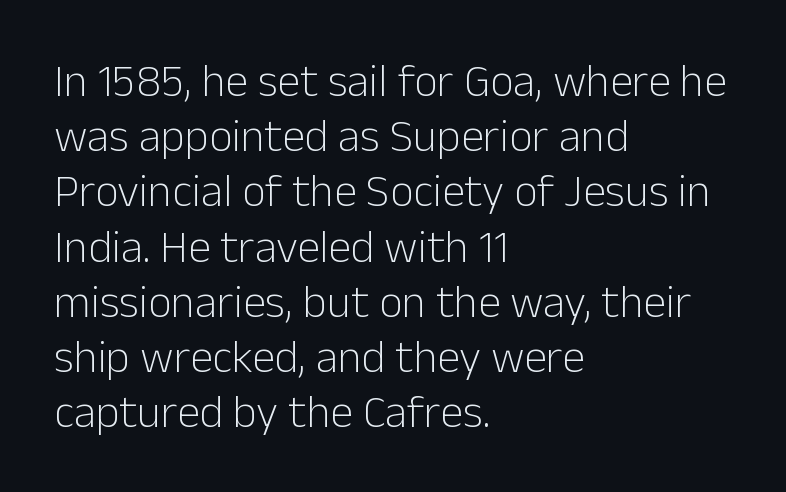
Q: Is the text bold? A: No.
Q: Is the text italic (slanted)? A: No, it is upright.
Q: Is the typeface a serif or a sans-serif typeface? A: Sans-serif.
Q: Is the text underlined? A: No.
Q: How is the paragraph aligned? A: Left-aligned.
Q: Is the spacing between letters normal or unusually wide? A: Normal.
Q: Width (condensed, normal, or wide)? A: Normal.
Q: Stroke contrast? A: Low.
Q: x-height? A: Medium.
Q: Monospaced? A: No.
